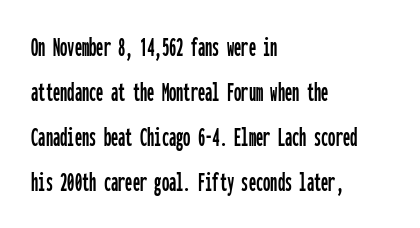
The image shows 29 px condensed sans-serif type, upright, monospaced; set left-aligned, normal line spacing (1.55x), normal letter spacing, not underlined; low stroke contrast and a medium x-height.
